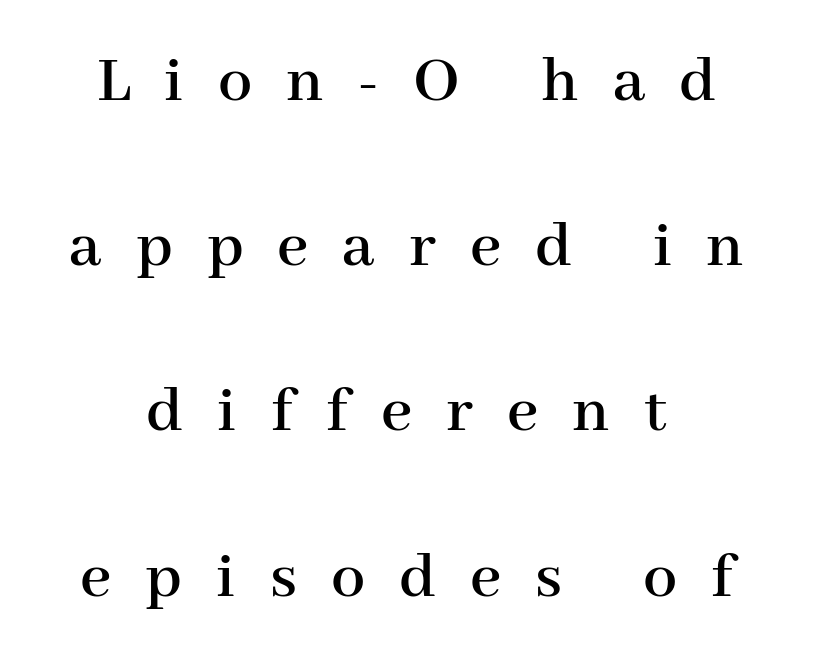
A typesetter would label this face a serif. How are the letters spaced? Widely, with obvious added tracking. The text block is weighted toward neither margin, spreading evenly from the middle. Is there much room between lines? Yes — plenty of vertical air separates them. Unlike italic type, these characters show no tilt at all.
